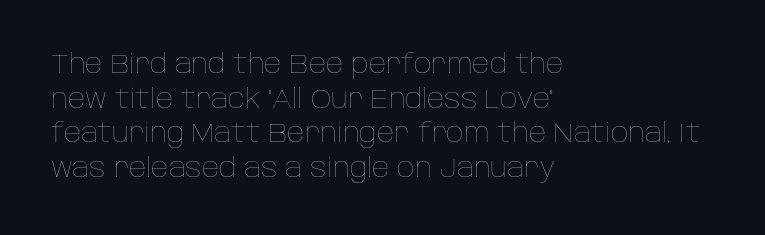
Q: Is the text bold? A: No.
Q: Is the text italic (slanted)? A: No, it is upright.
Q: Is the text underlined? A: No.
Q: How is the paragraph aligned? A: Left-aligned.
Q: Is the spacing between letters normal or unusually wide? A: Normal.
Q: Is the spacing between lines tight, normal or loose? A: Normal.
